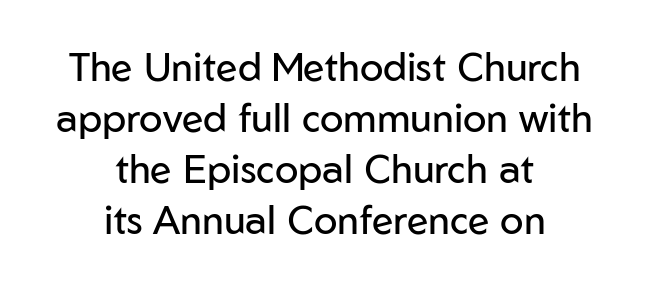
Q: Is the text bold? A: No.
Q: Is the text italic (slanted)? A: No, it is upright.
Q: Is the typeface a serif or a sans-serif typeface? A: Sans-serif.
Q: Is the text underlined? A: No.
Q: How is the paragraph aligned? A: Centered.
Q: Is the spacing between letters normal or unusually wide? A: Normal.
Q: Is the spacing between lines tight, normal or loose? A: Normal.
Q: Width (condensed, normal, or wide)? A: Normal.
Q: Stroke contrast? A: Low.
Q: x-height? A: Medium.
Q: Monospaced? A: No.
